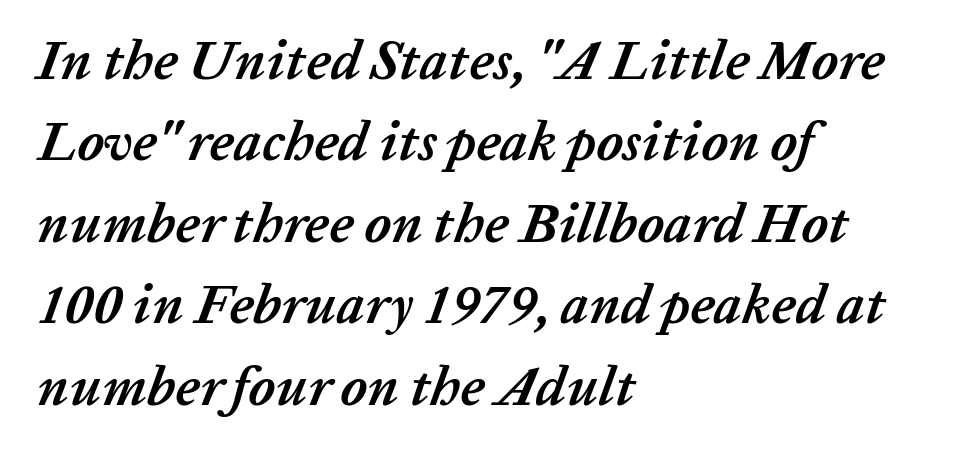
Interline gaps are of average width in this sample. A bare baseline throughout the passage. Spacing between characters is what you'd get straight out of the box. What weight is shown? A full bold with thick strokes. There's an unmistakable incline to the writing here.
